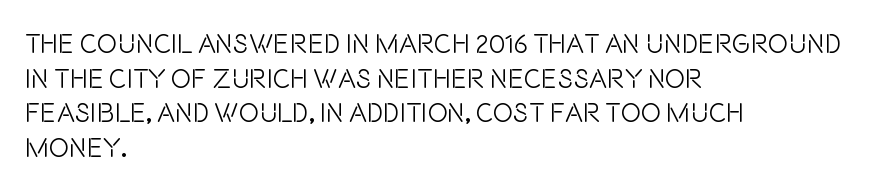
{"italic": "no", "bold": "no", "underline": "no", "align": "left", "line_spacing": "normal", "line_spacing_ratio": 1.28, "letter_spacing": "normal", "letter_spacing_em": 0.0, "glyph_px": 27}
